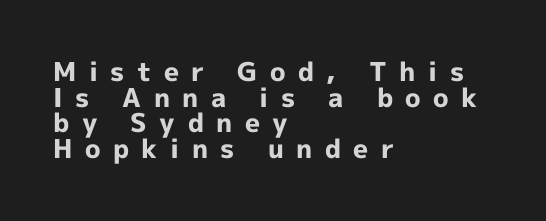
{"italic": "no", "bold": "yes", "underline": "no", "align": "left", "line_spacing": "tight", "line_spacing_ratio": 0.99, "letter_spacing": "wide", "letter_spacing_em": 0.48, "glyph_px": 26}
